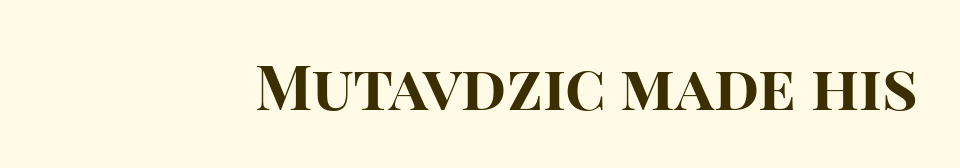
The image shows 62 px bold sans-serif type, upright; set normal letter spacing, not underlined; high stroke contrast and a large x-height.
